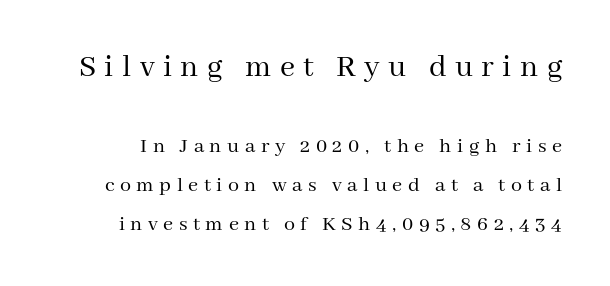
A student would notice the top passage is typeset larger than what follows. Each letter keeps its own natural width here, so spacing adapts to shape. Is the stroke heavy? The answer is a plain regular-or-lighter. The specimen omits any rule beneath the text block's lines. It's the straight-up-and-down kind of type. Here the glyphs are tracked loosely, breaking word shapes into spaced letters.
